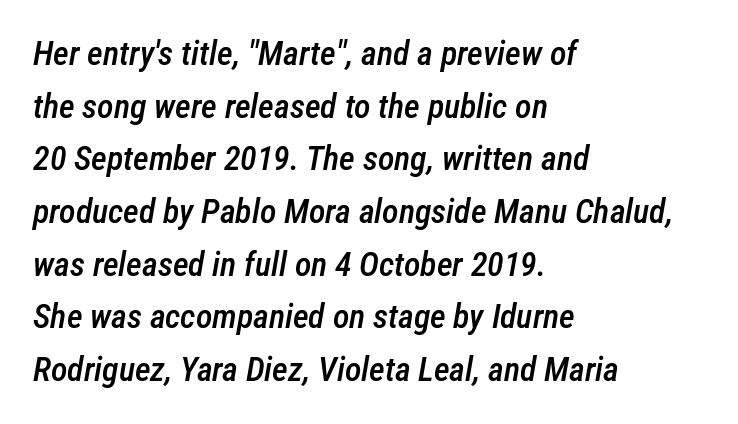
The image shows 34 px semibold, condensed type, italic (leaning right); set left-aligned, normal line spacing (1.55x), normal letter spacing, not underlined; low stroke contrast and a medium x-height.
